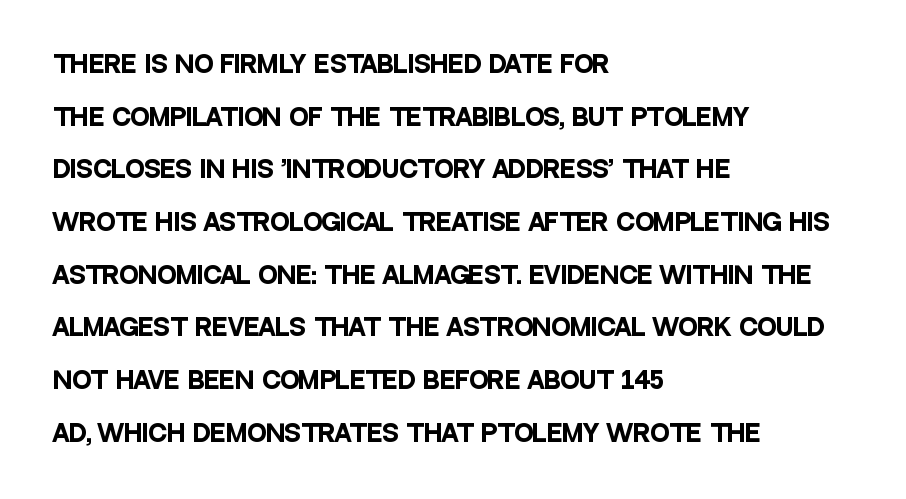
{"italic": "no", "bold": "yes", "underline": "no", "align": "left", "line_spacing": "loose", "line_spacing_ratio": 2.29, "letter_spacing": "normal", "letter_spacing_em": 0.0, "glyph_px": 23}
